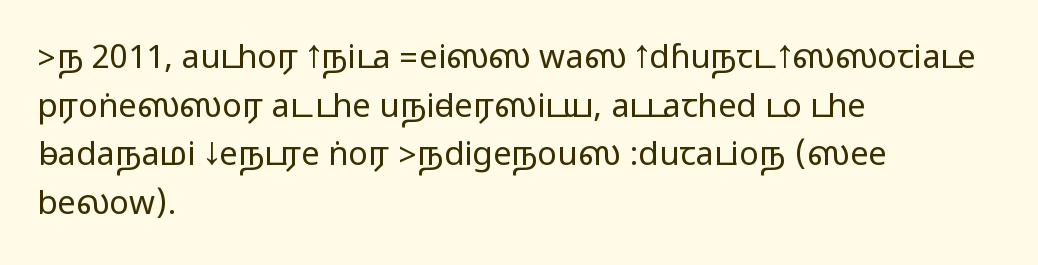
Q: Is the text italic (slanted)? A: No, it is upright.
Q: Is the typeface a serif or a sans-serif typeface? A: Sans-serif.
Q: Is the text underlined? A: No.
Q: How is the paragraph aligned? A: Left-aligned.
Q: Is the spacing between letters normal or unusually wide? A: Normal.
Q: Is the spacing between lines tight, normal or loose? A: Normal.
Q: Width (condensed, normal, or wide)? A: Wide.
Q: Stroke contrast? A: Medium.
Q: Monospaced? A: No.
